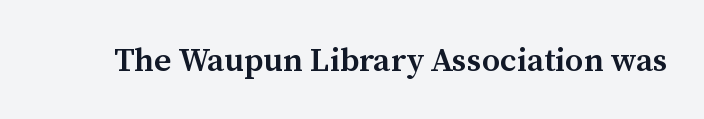
The image shows 33 px semibold serif type, upright; set normal letter spacing, not underlined; medium stroke contrast and a medium x-height.
